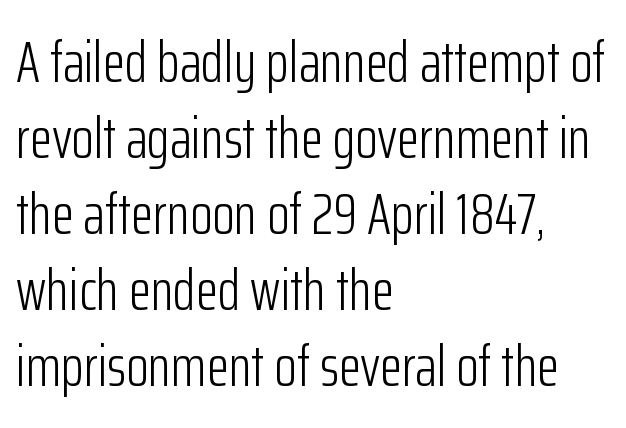
The image shows 58 px light, condensed sans-serif type, upright; set left-aligned, normal line spacing (1.31x), normal letter spacing, not underlined; low stroke contrast and a medium x-height.
